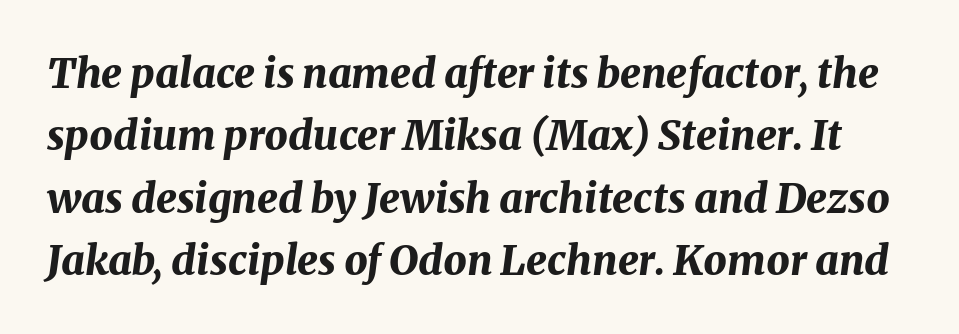
The image shows 41 px bold type, italic (leaning right); set normal line spacing (1.52x), normal letter spacing, not underlined; medium stroke contrast and a medium x-height.
